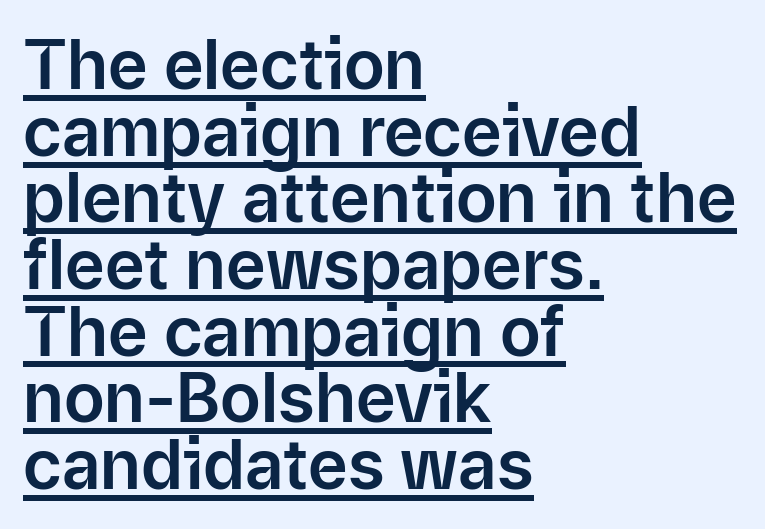
{"serif": "no", "italic": "no", "width": "normal", "stroke_contrast": "low", "x_height": "medium", "monospaced": "no", "underline": "yes", "align": "left", "line_spacing": "tight", "line_spacing_ratio": 0.98, "letter_spacing": "normal", "letter_spacing_em": 0.0, "glyph_px": 68}
